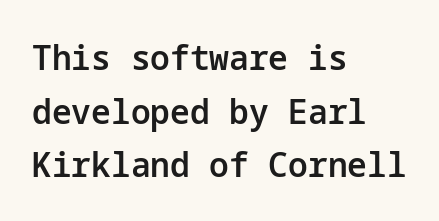
The image shows 35 px semibold sans-serif type, upright; set left-aligned, normal line spacing (1.53x), normal letter spacing, not underlined; low stroke contrast and a medium x-height.
